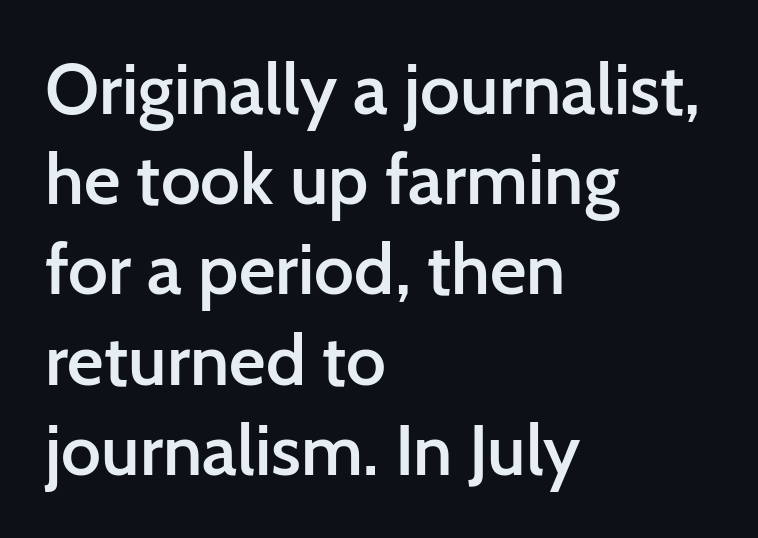
Inter-character spacing is left at the font's built-in metrics. Does the type have serifs? No, each stem ends abruptly. Italic? Not at all — the glyphs are vertical. Clear beneath every line of the passage.
